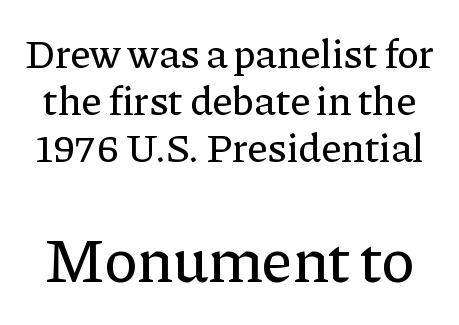
Q: Is the text italic (slanted)? A: No, it is upright.
Q: Is the typeface a serif or a sans-serif typeface? A: Serif.
Q: Is the text underlined? A: No.
Q: Is the spacing between letters normal or unusually wide? A: Normal.
Q: Is the spacing between lines tight, normal or loose? A: Tight.
Q: Which block of text is set in a larger size, the first (top) or the second (bottom)? A: The second (bottom) one.
Q: Width (condensed, normal, or wide)? A: Normal.
Q: Stroke contrast? A: Low.
Q: x-height? A: Medium.
Q: Monospaced? A: No.
